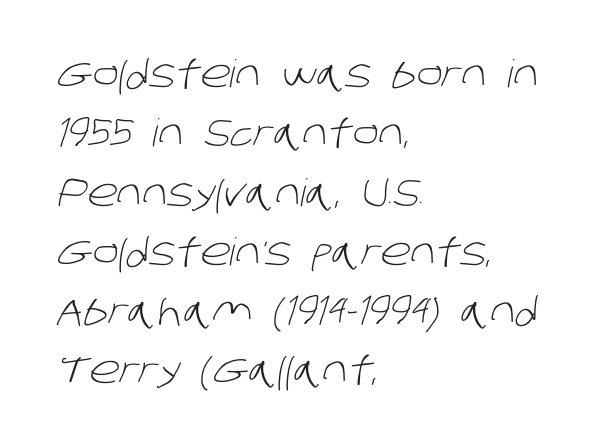
The image shows 38 px light sans-serif type; set left-aligned, normal line spacing (1.56x), normal letter spacing, not underlined; low stroke contrast and a large x-height.
